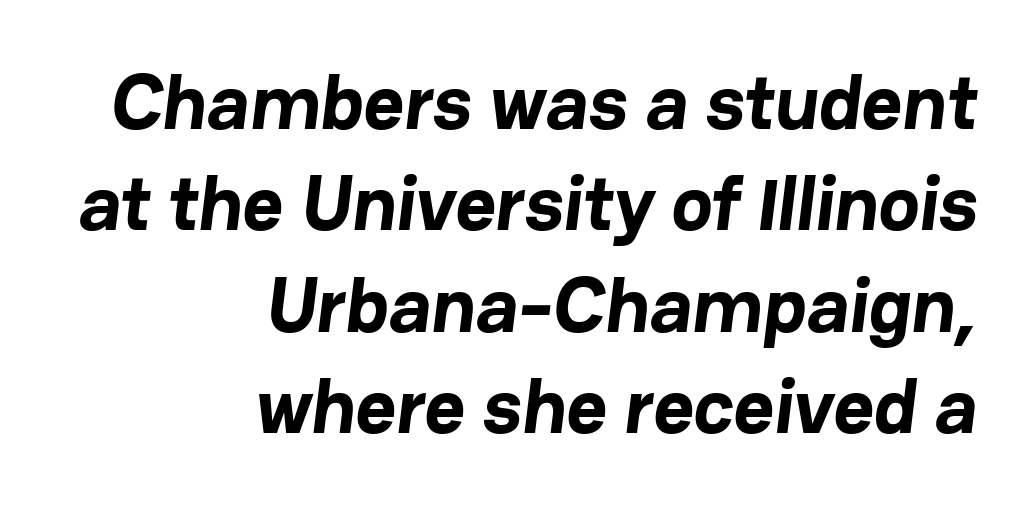
The line-height multiplier appears to be the usual default. The zone under the glyphs is completely vacant. The passage shown is typed in a proportional face where columns would drift. Every row of glyphs terminates at an identical x-position on the right.
